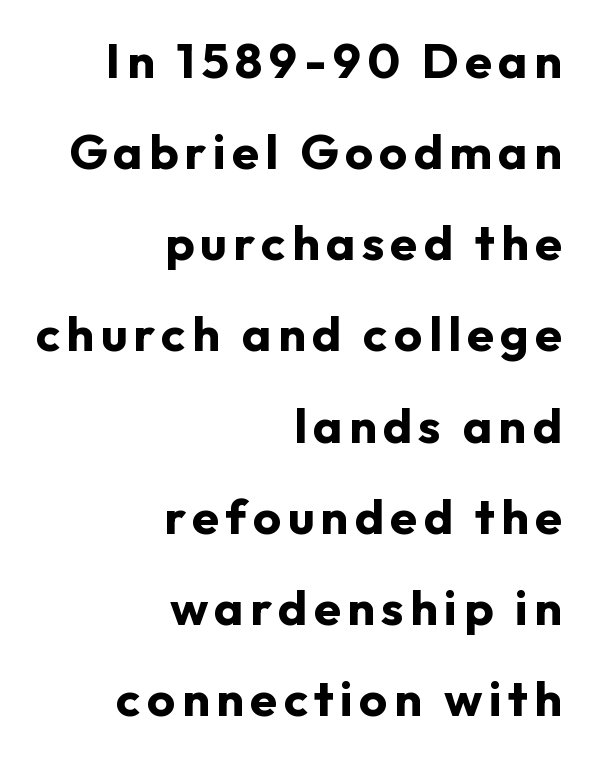
Q: Is the text bold? A: Yes.
Q: Is the text italic (slanted)? A: No, it is upright.
Q: Is the typeface a serif or a sans-serif typeface? A: Sans-serif.
Q: Is the text underlined? A: No.
Q: How is the paragraph aligned? A: Right-aligned.
Q: Width (condensed, normal, or wide)? A: Normal.
Q: Stroke contrast? A: Low.
Q: x-height? A: Medium.
Q: Monospaced? A: No.
